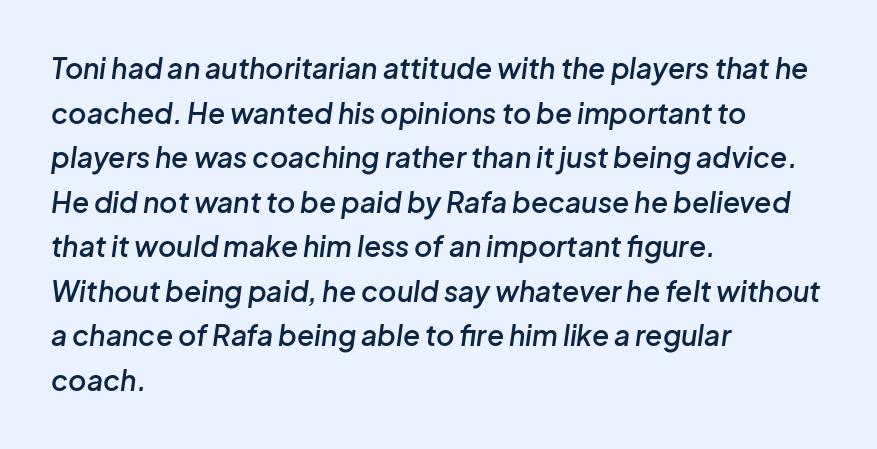
The image shows 28 px semibold type, italic (leaning right); set left-aligned, normal line spacing (1.59x), normal letter spacing, not underlined; low stroke contrast and a medium x-height.
